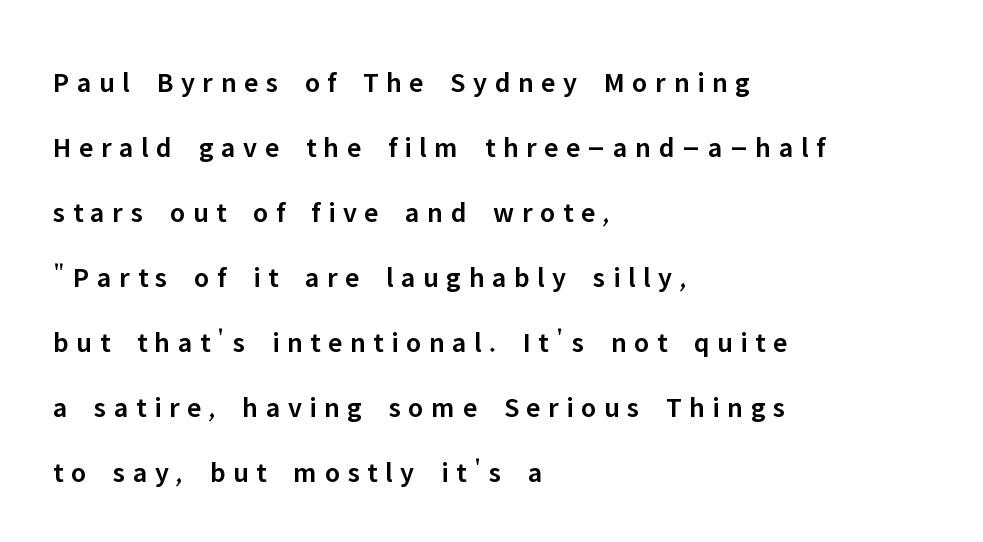
{"serif": "no", "italic": "no", "bold": "semi", "weight": "semibold", "width": "normal", "stroke_contrast": "low", "x_height": "medium", "monospaced": "no", "underline": "no", "align": "left", "line_spacing": "loose", "line_spacing_ratio": 2.24, "letter_spacing": "wide", "letter_spacing_em": 0.26, "glyph_px": 29}
